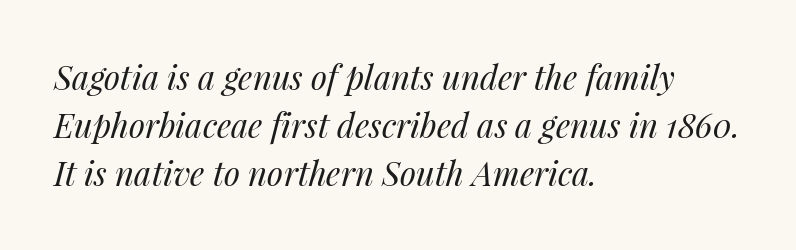
Q: Is the text bold? A: No.
Q: Is the text italic (slanted)? A: Yes, it leans right by about 14 degrees.
Q: Is the text underlined? A: No.
Q: How is the paragraph aligned? A: Left-aligned.
Q: Is the spacing between letters normal or unusually wide? A: Normal.
Q: Is the spacing between lines tight, normal or loose? A: Normal.
Q: Width (condensed, normal, or wide)? A: Normal.
Q: Stroke contrast? A: Medium.
Q: x-height? A: Medium.
Q: Monospaced? A: No.
